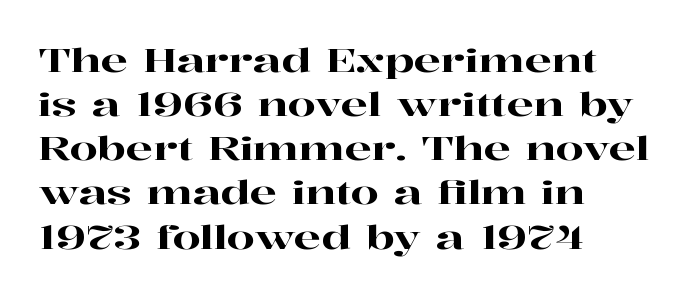
Ascenders rise straight up at ninety degrees. Spacing between characters is what you'd get straight out of the box. The font family rendered here belongs to the serif group. The glyphs are unaccompanied by any horizontal stroke below them.
